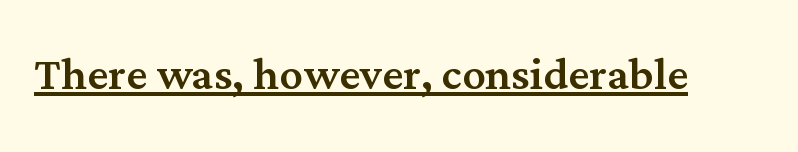
Old-style or modern, the face here clearly has serifs. This is roman type, the default non-slanted kind. Between one letter and the next there's only the usual sliver of space. Underline: present. A typesetter would call this proportional, since set widths differ per character.
